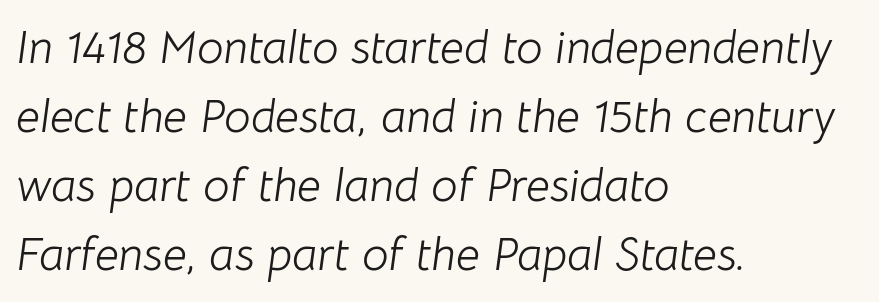
The image shows 47 px light type, italic (leaning right); set left-aligned, normal line spacing (1.47x), normal letter spacing, not underlined; low stroke contrast and a medium x-height.
